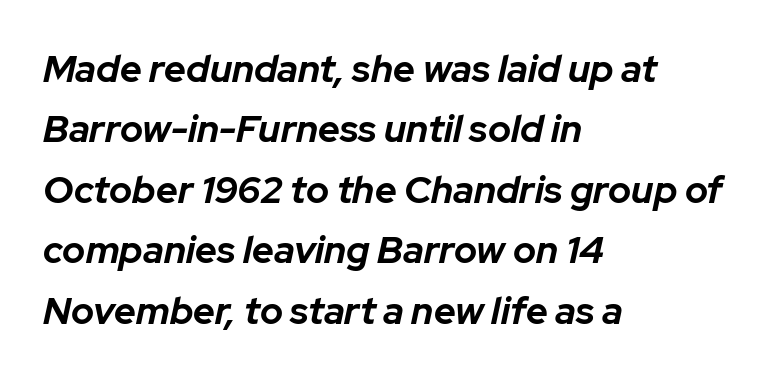
{"italic": "yes", "lean": "right", "slant_degrees": 12, "bold": "yes", "weight": "bold", "width": "normal", "stroke_contrast": "low", "x_height": "medium", "monospaced": "no", "underline": "no", "align": "left", "line_spacing": "normal", "line_spacing_ratio": 1.59, "letter_spacing": "normal", "letter_spacing_em": 0.0, "glyph_px": 38}
